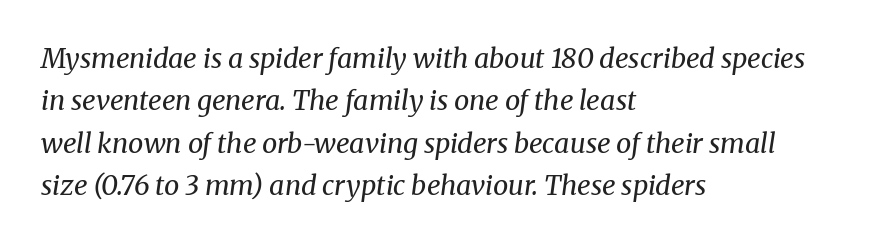
The whole block is typeset with a tilt. This sample is left-justified, so line endings fall wherever the words run out. Words appear dense and cohesive because spacing is normal. Students, observe: this is what conventionally led text looks like. The foot of each line stays bare and open.
